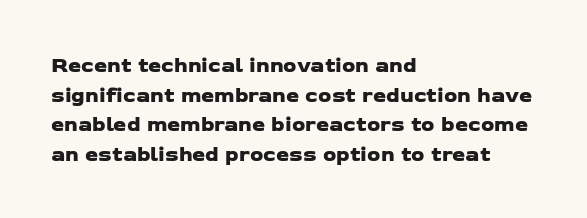
Q: Is the text underlined? A: No.
Q: How is the paragraph aligned? A: Left-aligned.
Q: Is the spacing between letters normal or unusually wide? A: Normal.
Q: Is the spacing between lines tight, normal or loose? A: Normal.
